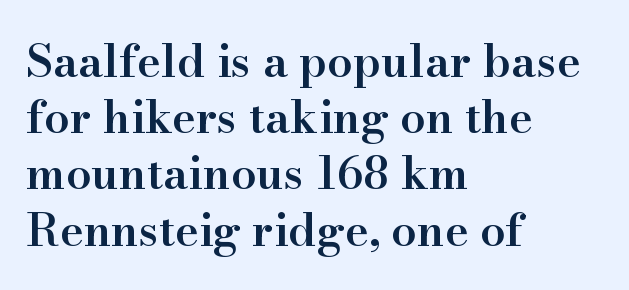
Q: Is the text bold? A: Semi-bold.
Q: Is the text italic (slanted)? A: No, it is upright.
Q: Is the typeface a serif or a sans-serif typeface? A: Serif.
Q: Is the text underlined? A: No.
Q: How is the paragraph aligned? A: Left-aligned.
Q: Is the spacing between letters normal or unusually wide? A: Normal.
Q: Is the spacing between lines tight, normal or loose? A: Normal.
Q: Width (condensed, normal, or wide)? A: Normal.
Q: Stroke contrast? A: High.
Q: x-height? A: Small.
Q: Monospaced? A: No.
